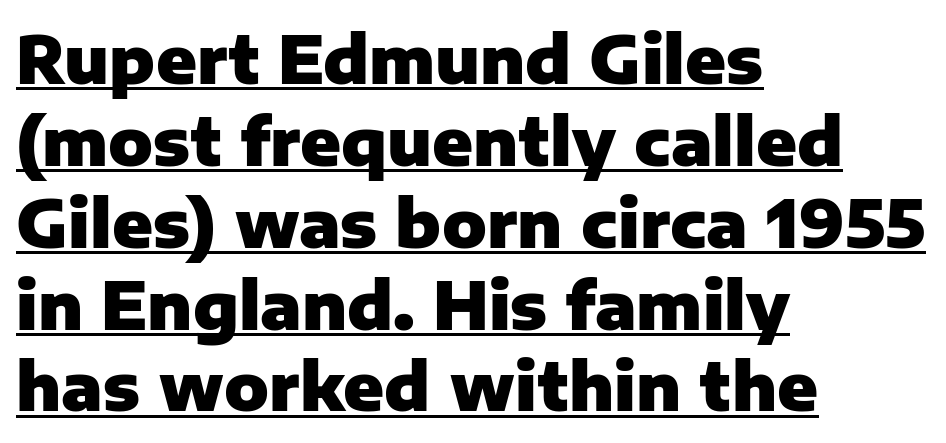
Q: Is the text bold? A: Yes.
Q: Is the text italic (slanted)? A: No, it is upright.
Q: Is the typeface a serif or a sans-serif typeface? A: Sans-serif.
Q: Is the text underlined? A: Yes.
Q: How is the paragraph aligned? A: Left-aligned.
Q: Is the spacing between letters normal or unusually wide? A: Normal.
Q: Width (condensed, normal, or wide)? A: Normal.
Q: Stroke contrast? A: Low.
Q: x-height? A: Medium.
Q: Monospaced? A: No.
